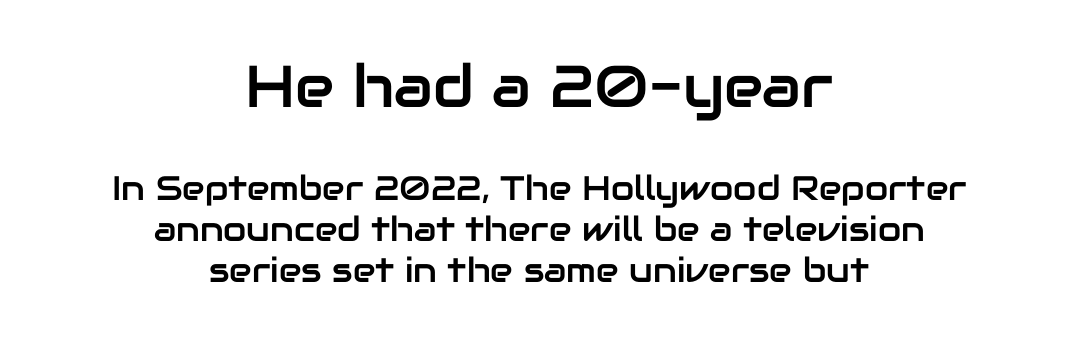
{"serif": "no", "italic": "no", "width": "normal", "stroke_contrast": "low", "x_height": "medium", "monospaced": "no", "underline": "no", "align": "center", "line_spacing_ratio": 1.2, "letter_spacing": "normal", "letter_spacing_em": 0.0, "larger_block": "first", "size_ratio": 1.74, "glyph_px": 59}
